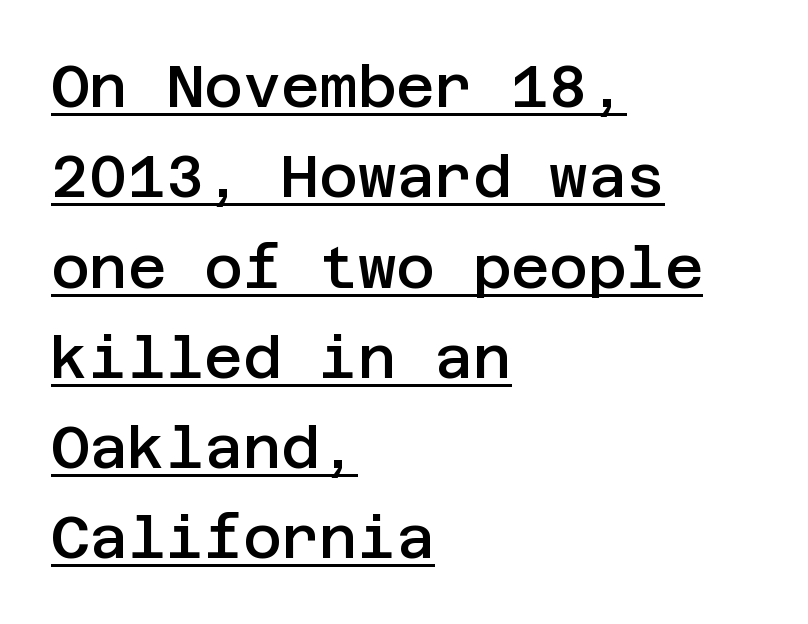
Q: Is the text bold? A: Semi-bold.
Q: Is the text italic (slanted)? A: No, it is upright.
Q: Is the typeface a serif or a sans-serif typeface? A: Sans-serif.
Q: Is the text underlined? A: Yes.
Q: How is the paragraph aligned? A: Left-aligned.
Q: Is the spacing between letters normal or unusually wide? A: Normal.
Q: Is the spacing between lines tight, normal or loose? A: Normal.
Q: Width (condensed, normal, or wide)? A: Normal.
Q: Stroke contrast? A: Low.
Q: x-height? A: Large.
